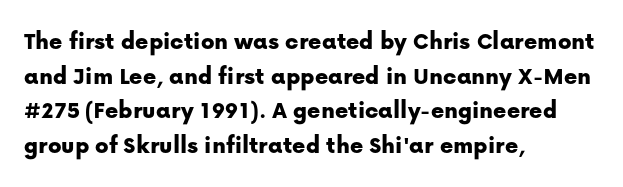
{"italic": "no", "underline": "no", "align": "left", "line_spacing": "normal", "line_spacing_ratio": 1.39, "letter_spacing": "normal", "letter_spacing_em": 0.0, "glyph_px": 25}
